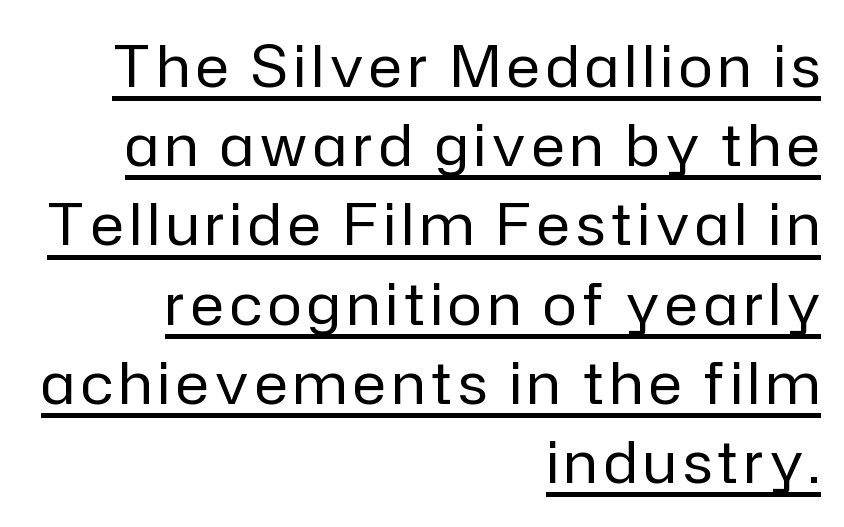
Each new line begins a customary step beneath the previous one. No letter is thick-stroked: the sample isn't bold. No feet cap the strokes, marking this as sans-serif type. This rendering uses right alignment, leaving the left contour irregular. No italicization has been applied; the sample stays upright.
